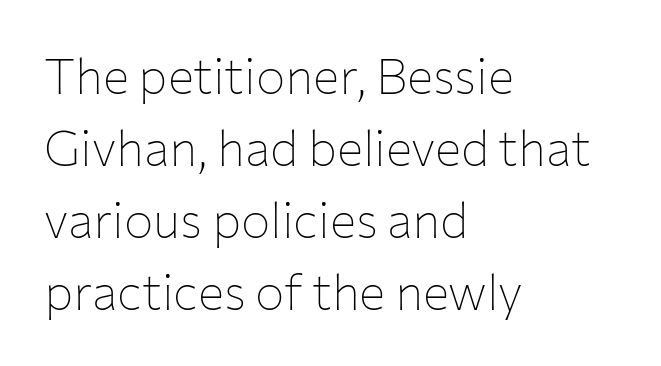
These lines are rendered in a variable-pitch font. The leading is moderate, giving the passage an even texture. No letter is thick-stroked: the sample isn't bold. Does the copy run flush right? No — it runs flush left. These lines keep a tight, regular rhythm from letter to letter. Nothing sits at the stroke ends, so this counts as sans-serif.
